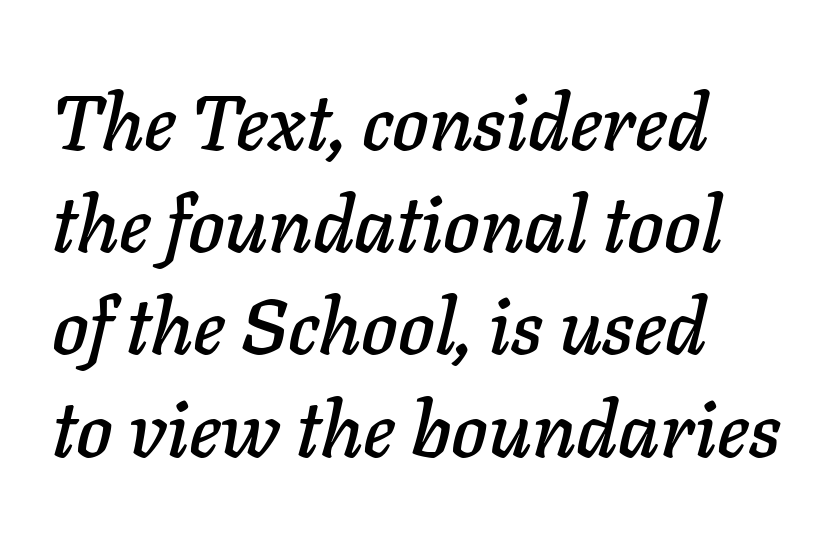
{"italic": "yes", "lean": "right", "slant_degrees": 11, "width": "normal", "stroke_contrast": "low", "x_height": "medium", "monospaced": "no", "underline": "no", "align": "left", "line_spacing": "normal", "line_spacing_ratio": 1.31, "letter_spacing": "normal", "letter_spacing_em": 0.0, "glyph_px": 78}
